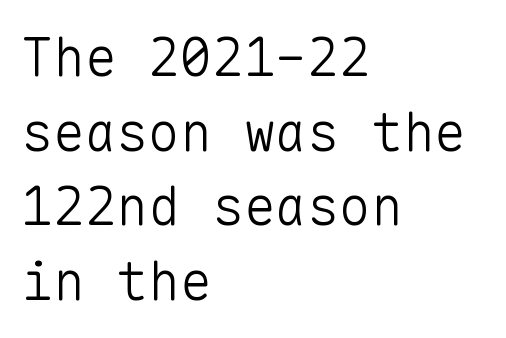
Q: Is the text bold? A: No.
Q: Is the text italic (slanted)? A: No, it is upright.
Q: Is the typeface a serif or a sans-serif typeface? A: Sans-serif.
Q: Is the text underlined? A: No.
Q: How is the paragraph aligned? A: Left-aligned.
Q: Is the spacing between letters normal or unusually wide? A: Normal.
Q: Is the spacing between lines tight, normal or loose? A: Normal.
Q: Width (condensed, normal, or wide)? A: Normal.
Q: Stroke contrast? A: Low.
Q: x-height? A: Medium.
Q: Monospaced? A: Yes.
